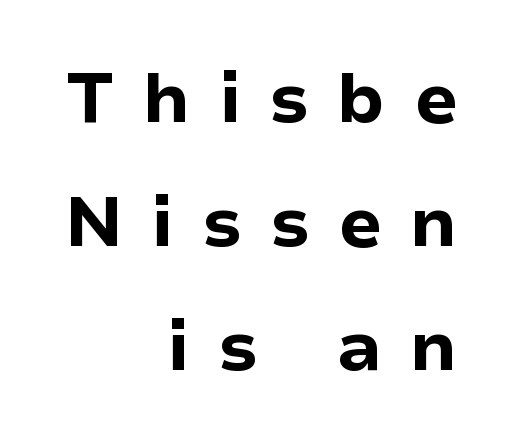
Tall strokes in this sample are plumb rather than angled. The characters look thick and weighty, a clear bold. The face used here is proportionally spaced, like ordinary book or web type. The area under the type is left untouched.
